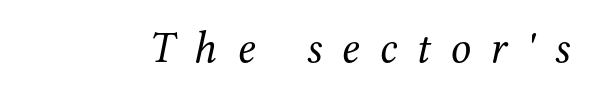
{"serif": "yes", "italic": "yes", "lean": "right", "slant_degrees": 12, "bold": "no", "weight": "regular", "width": "normal", "stroke_contrast": "medium", "x_height": "medium", "monospaced": "no", "underline": "no", "letter_spacing": "wide", "letter_spacing_em": 0.44, "glyph_px": 45}
